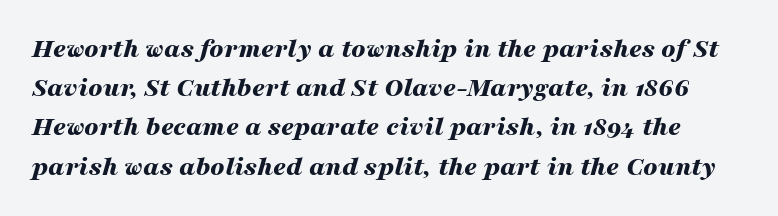
Q: Is the text bold? A: Yes.
Q: Is the text italic (slanted)? A: Yes, it leans right by about 16 degrees.
Q: Is the text underlined? A: No.
Q: Is the spacing between letters normal or unusually wide? A: Normal.
Q: Is the spacing between lines tight, normal or loose? A: Normal.
Q: Width (condensed, normal, or wide)? A: Wide.
Q: Stroke contrast? A: Medium.
Q: x-height? A: Medium.
Q: Monospaced? A: No.
